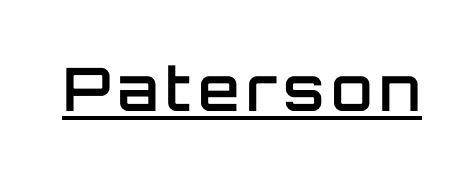
The typesetting leans somewhat heavy: a semibold. The typeface chosen for these lines omits serifs. Emphasis is given by a line drawn under the lettering. The rendering uses natural spacing where letterforms have individual widths. Designer's note — italics off, roman on.
